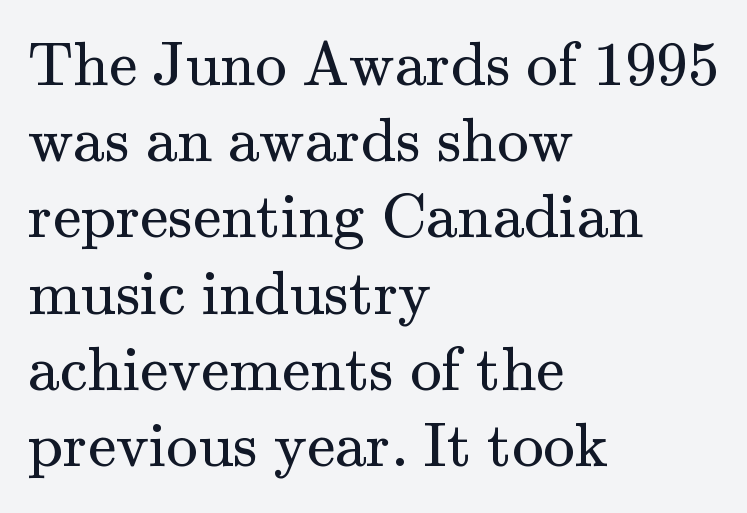
{"serif": "yes", "italic": "no", "bold": "no", "weight": "regular", "width": "normal", "stroke_contrast": "medium", "x_height": "small", "monospaced": "no", "underline": "no", "align": "left", "line_spacing_ratio": 1.21, "letter_spacing": "normal", "letter_spacing_em": 0.0, "glyph_px": 63}
